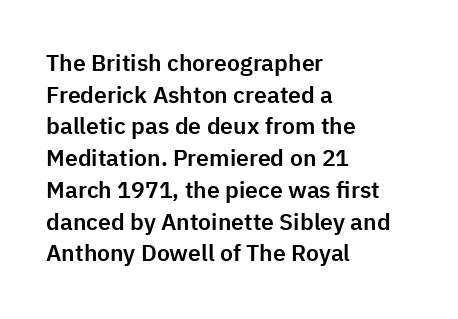
Q: Is the text italic (slanted)? A: No, it is upright.
Q: Is the text underlined? A: No.
Q: How is the paragraph aligned? A: Left-aligned.
Q: Is the spacing between letters normal or unusually wide? A: Normal.
Q: Is the spacing between lines tight, normal or loose? A: Normal.
